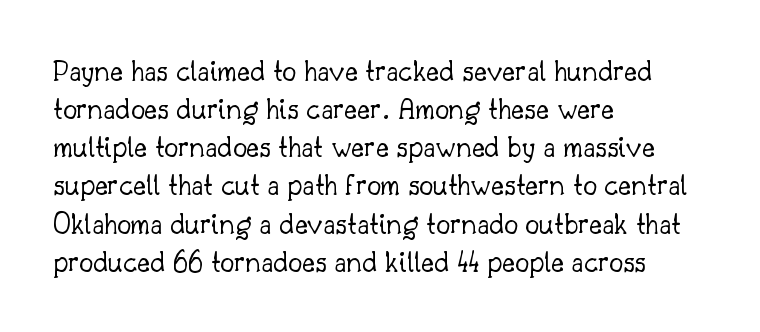
Tracking value appears to be zero — textbook default spacing. The weight tops out at a normal text grade. This is the regular roman posture of the typeface. Letters rest on an invisible, unmarked baseline. Looks like regular typesetting: each glyph gets only the width it needs.
